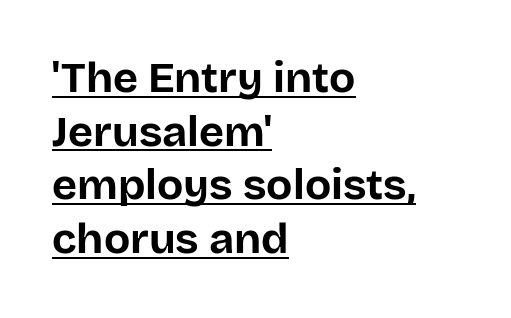
Q: Is the text bold? A: Yes.
Q: Is the text italic (slanted)? A: No, it is upright.
Q: Is the typeface a serif or a sans-serif typeface? A: Sans-serif.
Q: Is the text underlined? A: Yes.
Q: How is the paragraph aligned? A: Left-aligned.
Q: Is the spacing between letters normal or unusually wide? A: Normal.
Q: Is the spacing between lines tight, normal or loose? A: Normal.
Q: Width (condensed, normal, or wide)? A: Normal.
Q: Stroke contrast? A: Low.
Q: x-height? A: Large.
Q: Monospaced? A: No.
